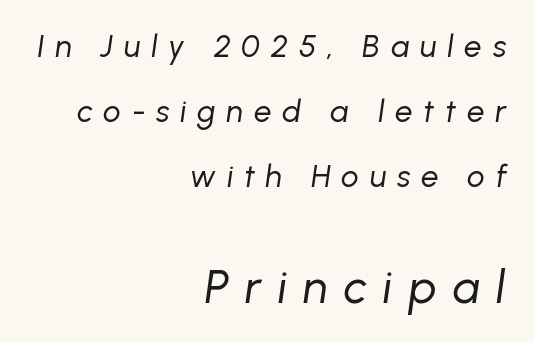
Quick note: italic. Each letter keeps its own natural width here, so spacing adapts to shape. Spacing between characters has been opened up far beyond the box default. The rendering uses a large line-height, opening up the rows.
